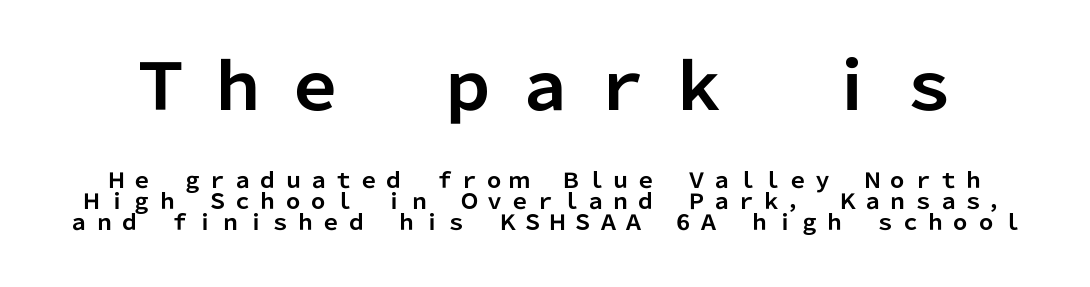
Q: Is the text bold? A: Yes.
Q: Is the text italic (slanted)? A: No, it is upright.
Q: Is the typeface a serif or a sans-serif typeface? A: Sans-serif.
Q: Is the text underlined? A: No.
Q: Is the spacing between letters normal or unusually wide? A: Unusually wide.
Q: Is the spacing between lines tight, normal or loose? A: Tight.
Q: Which block of text is set in a larger size, the first (top) or the second (bottom)? A: The first (top) one.
Q: Width (condensed, normal, or wide)? A: Normal.
Q: Stroke contrast? A: Low.
Q: x-height? A: Medium.
Q: Monospaced? A: No.
